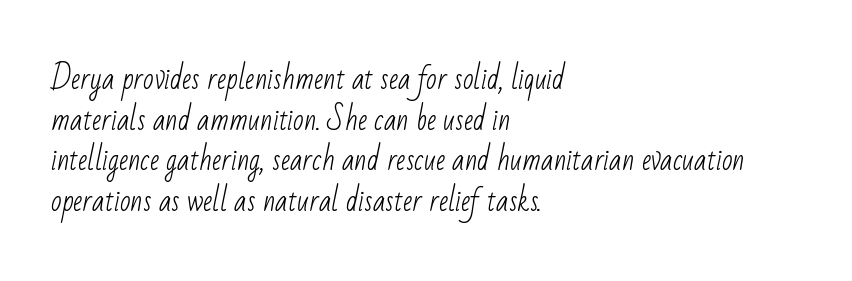
Q: Is the text bold? A: No.
Q: Is the typeface a serif or a sans-serif typeface? A: Sans-serif.
Q: Is the text underlined? A: No.
Q: How is the paragraph aligned? A: Left-aligned.
Q: Is the spacing between letters normal or unusually wide? A: Normal.
Q: Is the spacing between lines tight, normal or loose? A: Normal.
Q: Width (condensed, normal, or wide)? A: Condensed.
Q: Stroke contrast? A: Low.
Q: x-height? A: Small.
Q: Monospaced? A: No.
